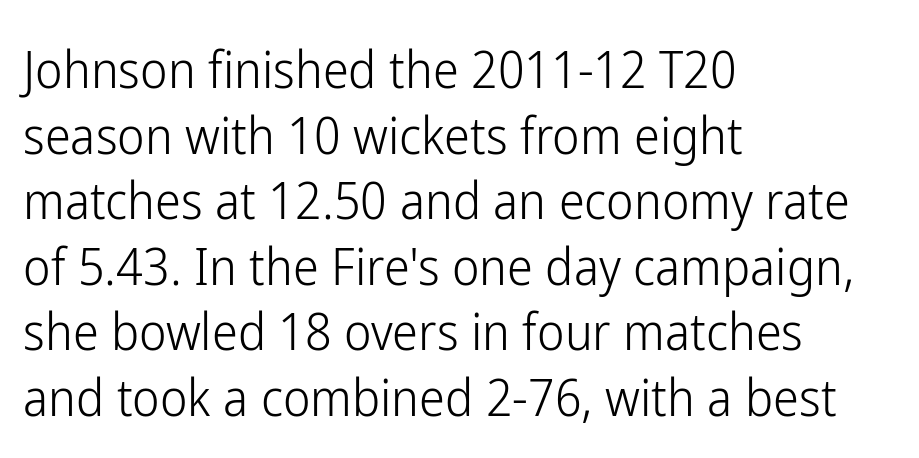
This sample keeps an unexceptional amount of space between lines. The letterforms sit at book weight or below. The passage shown is not underscored anywhere. Is there any slant? The stems are plumb. Nope, no serifs anywhere on these letters.
